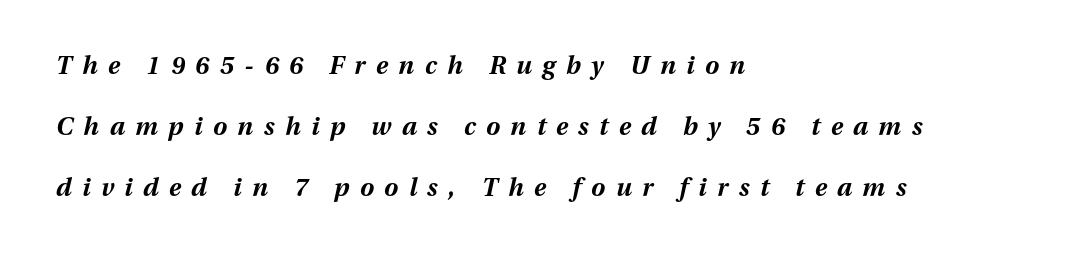
A clean baseline with only descenders dipping below it. What stands out about the letter spacing? Its width — letters are far apart. Students, this is bold: see how much ink each stroke carries. The letters are slanted; this is an italic face.
